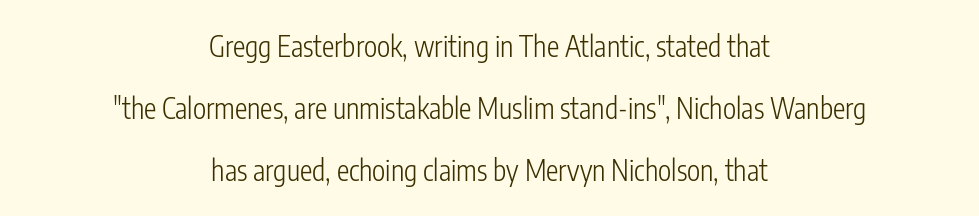
{"serif": "no", "italic": "no", "bold": "no", "weight": "light", "width": "condensed", "stroke_contrast": "low", "x_height": "medium", "monospaced": "no", "underline": "no", "align": "center", "line_spacing": "loose", "line_spacing_ratio": 2.21, "letter_spacing": "normal", "letter_spacing_em": 0.0, "glyph_px": 28}
